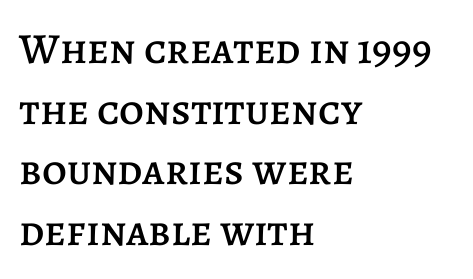
The image shows 43 px text type, upright; set left-aligned, normal line spacing (1.41x), normal letter spacing, not underlined; low stroke contrast and a large x-height.
